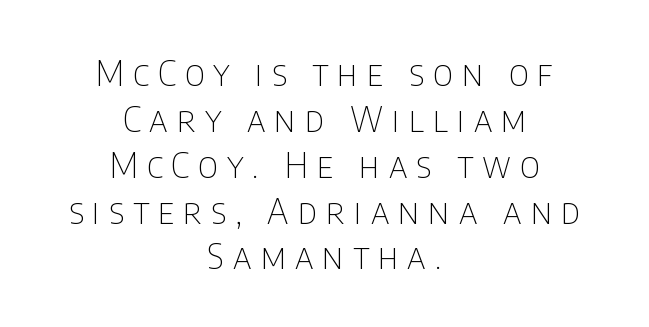
Serif or sans? Sans — the stroke terminals are bare. Proportional: the letters do not fall into vertical columns. Bare-footed words on every line. No letter is thick-stroked: the sample isn't bold. Caption: expanded tracking, letters set apart.
